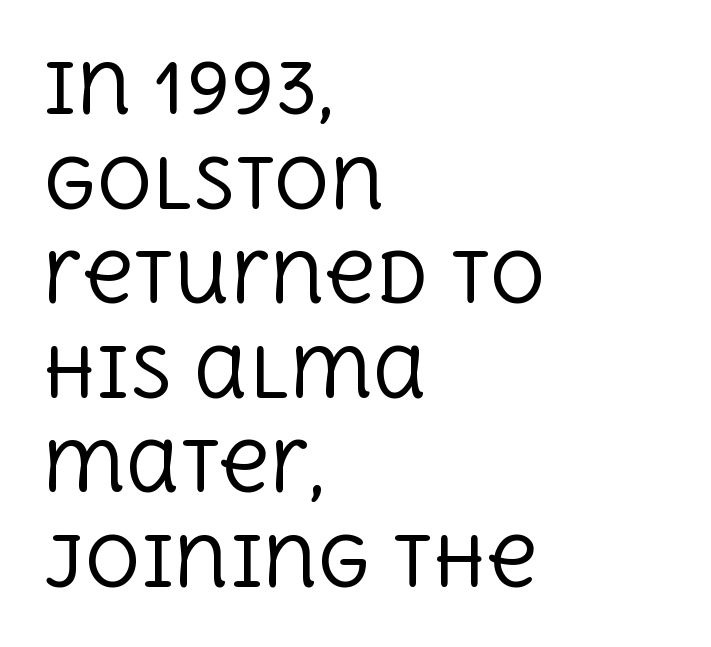
Horizontal alignment here is leftward, the default for most running prose. Weight class: somewhere from thin through regular. Evenly set lines give the paragraph a standard silhouette. Letterform terminals end in serifs throughout the passage. Has an underline been added? It has not.
